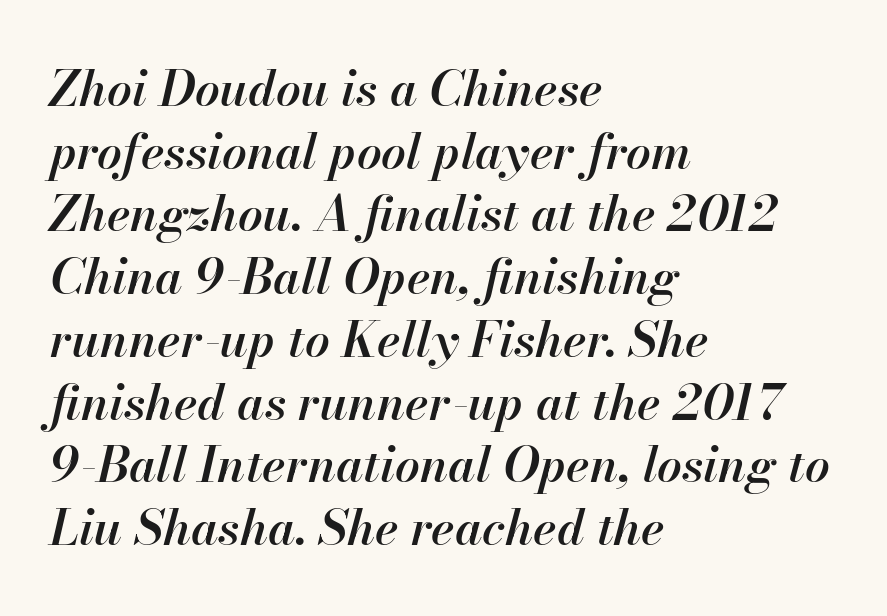
{"italic": "yes", "lean": "right", "slant_degrees": 13, "bold": "semi", "weight": "semibold", "width": "normal", "stroke_contrast": "high", "x_height": "small", "monospaced": "no", "underline": "no", "align": "left", "line_spacing": "normal", "line_spacing_ratio": 1.28, "letter_spacing": "normal", "letter_spacing_em": 0.0, "glyph_px": 49}
